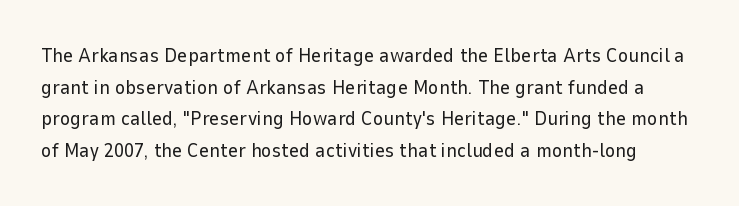
{"italic": "no", "bold": "no", "underline": "no", "line_spacing": "normal", "line_spacing_ratio": 1.58, "letter_spacing": "normal", "letter_spacing_em": 0.0, "glyph_px": 20}
